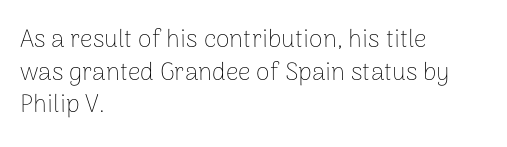
What's the leading like? Ordinary, nothing unusual. The passage shown has conventional tracking throughout. The typography opts for an upright posture over an oblique one. The passage is arranged the way most books set body copy — flush left.
